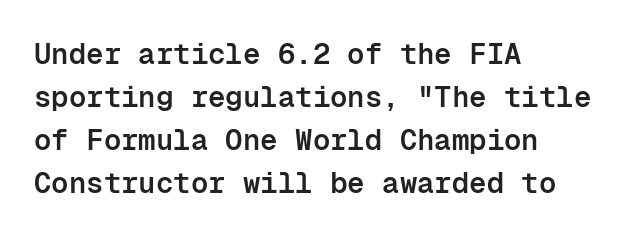
Q: Is the text bold? A: Semi-bold.
Q: Is the text italic (slanted)? A: No, it is upright.
Q: Is the typeface a serif or a sans-serif typeface? A: Sans-serif.
Q: Is the text underlined? A: No.
Q: How is the paragraph aligned? A: Left-aligned.
Q: Is the spacing between letters normal or unusually wide? A: Normal.
Q: Is the spacing between lines tight, normal or loose? A: Normal.
Q: Width (condensed, normal, or wide)? A: Normal.
Q: Stroke contrast? A: Low.
Q: x-height? A: Medium.
Q: Monospaced? A: Yes.
